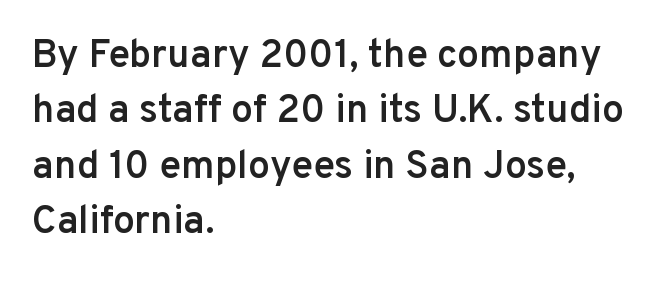
The string is rendered with underlining switched off. Emphasis by weight is partial: semibold. A typesetter would mark this as roman, not italic. The passage shown is typeset with a sans-serif family. Does the copy run flush right? No — it runs flush left.
